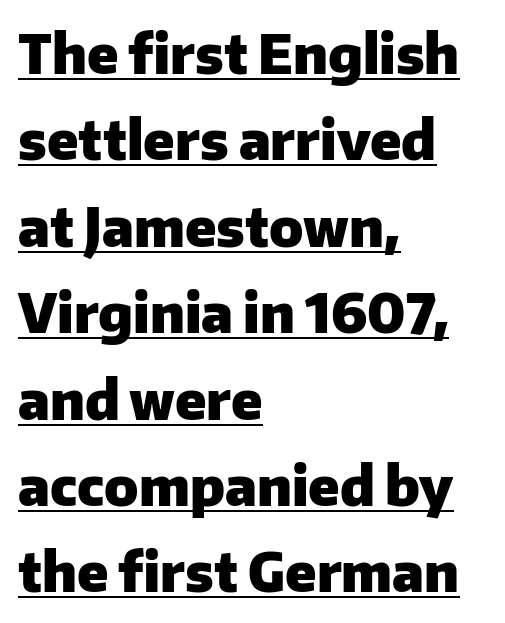
Q: Is the text bold? A: Yes.
Q: Is the text italic (slanted)? A: No, it is upright.
Q: Is the typeface a serif or a sans-serif typeface? A: Sans-serif.
Q: Is the text underlined? A: Yes.
Q: How is the paragraph aligned? A: Left-aligned.
Q: Is the spacing between letters normal or unusually wide? A: Normal.
Q: Is the spacing between lines tight, normal or loose? A: Normal.
Q: Width (condensed, normal, or wide)? A: Normal.
Q: Stroke contrast? A: Low.
Q: x-height? A: Medium.
Q: Monospaced? A: No.
